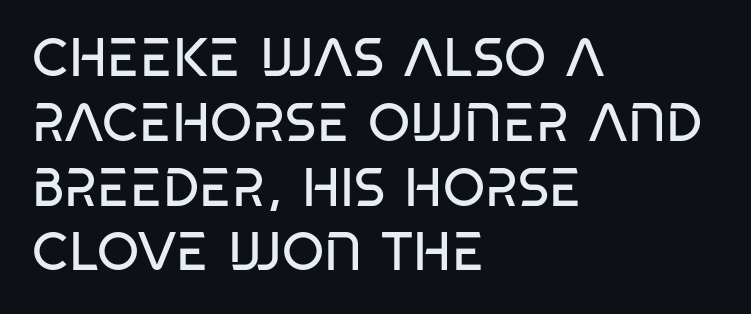
Q: Is the text bold? A: No.
Q: Is the typeface a serif or a sans-serif typeface? A: Sans-serif.
Q: Is the text underlined? A: No.
Q: How is the paragraph aligned? A: Left-aligned.
Q: Is the spacing between letters normal or unusually wide? A: Normal.
Q: Width (condensed, normal, or wide)? A: Condensed.
Q: Stroke contrast? A: Low.
Q: x-height? A: Large.
Q: Monospaced? A: No.
